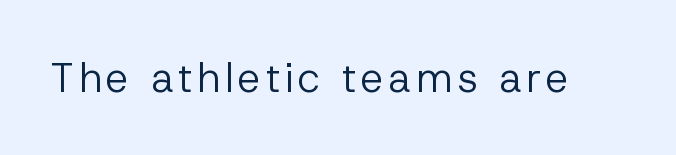
{"serif": "no", "italic": "no", "bold": "no", "weight": "regular", "width": "normal", "stroke_contrast": "low", "x_height": "medium", "monospaced": "no", "underline": "no", "glyph_px": 41}
